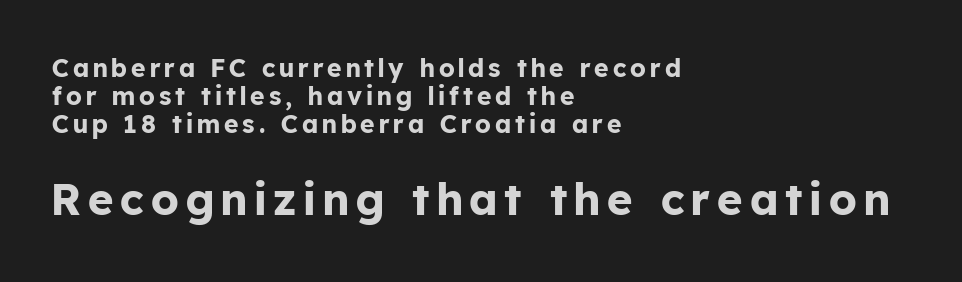
Q: Is the text bold? A: Yes.
Q: Is the text italic (slanted)? A: No, it is upright.
Q: Is the typeface a serif or a sans-serif typeface? A: Sans-serif.
Q: Is the text underlined? A: No.
Q: How is the paragraph aligned? A: Left-aligned.
Q: Is the spacing between lines tight, normal or loose? A: Tight.
Q: Which block of text is set in a larger size, the first (top) or the second (bottom)? A: The second (bottom) one.
Q: Width (condensed, normal, or wide)? A: Normal.
Q: Stroke contrast? A: Low.
Q: x-height? A: Medium.
Q: Monospaced? A: No.
